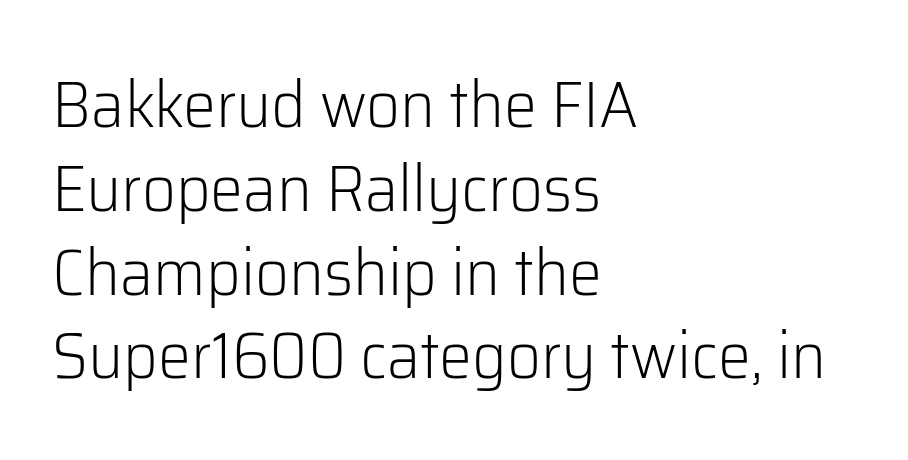
Q: Is the text bold? A: No.
Q: Is the text italic (slanted)? A: No, it is upright.
Q: Is the typeface a serif or a sans-serif typeface? A: Sans-serif.
Q: Is the text underlined? A: No.
Q: How is the paragraph aligned? A: Left-aligned.
Q: Is the spacing between letters normal or unusually wide? A: Normal.
Q: Is the spacing between lines tight, normal or loose? A: Normal.
Q: Width (condensed, normal, or wide)? A: Normal.
Q: Stroke contrast? A: Low.
Q: x-height? A: Medium.
Q: Monospaced? A: No.
